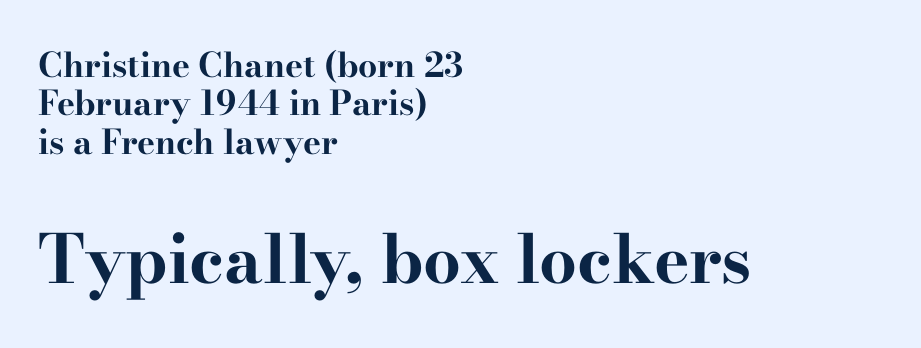
{"serif": "yes", "italic": "no", "bold": "yes", "weight": "bold", "width": "wide", "stroke_contrast": "high", "x_height": "small", "monospaced": "no", "underline": "no", "align": "left", "line_spacing": "tight", "line_spacing_ratio": 1.13, "letter_spacing": "normal", "letter_spacing_em": 0.0, "larger_block": "second", "size_ratio": 1.97, "glyph_px": 67}
